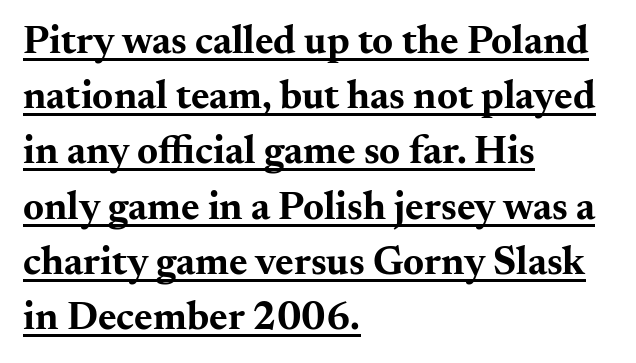
Typeset ragged right — the left edge is the straight one. On the weight axis this lands at bold, roughly 700. Like a heading marked for emphasis, these lines bear an underscore. The characters display serif detailing at their extremities. The passage shown has conventional tracking throughout.
